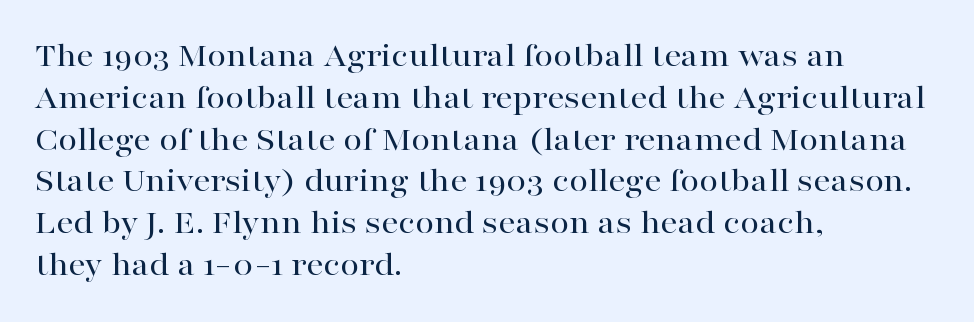
{"serif": "yes", "italic": "no", "width": "wide", "stroke_contrast": "high", "x_height": "medium", "monospaced": "no", "underline": "no", "align": "left", "line_spacing_ratio": 1.23, "letter_spacing": "normal", "letter_spacing_em": 0.0, "glyph_px": 34}
